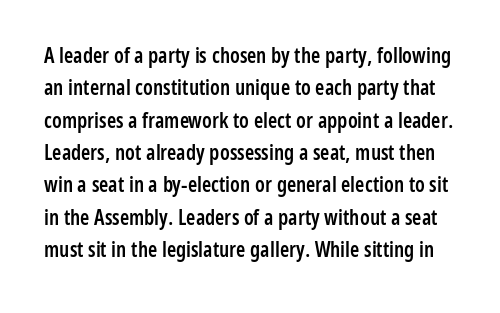
A bit beefed up — I'd call it semibold rather than bold. Nope, not italic — everything's standing straight. Rows of type keep a routine distance in the vertical direction. The glyphs are unaccompanied by any horizontal stroke below them. Look at the tracking — it's just the regular setting, nothing added.
